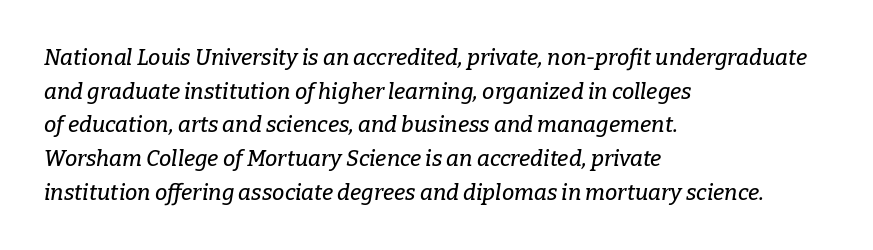
Q: Is the text italic (slanted)? A: Yes, it leans right by about 9 degrees.
Q: Is the text underlined? A: No.
Q: How is the paragraph aligned? A: Left-aligned.
Q: Is the spacing between letters normal or unusually wide? A: Normal.
Q: Is the spacing between lines tight, normal or loose? A: Normal.
